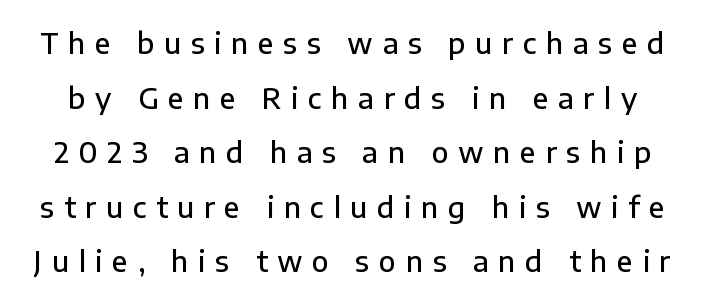
Q: Is the text bold? A: Semi-bold.
Q: Is the text italic (slanted)? A: No, it is upright.
Q: Is the typeface a serif or a sans-serif typeface? A: Sans-serif.
Q: Is the text underlined? A: No.
Q: Is the spacing between letters normal or unusually wide? A: Unusually wide.
Q: Is the spacing between lines tight, normal or loose? A: Loose.
Q: Width (condensed, normal, or wide)? A: Normal.
Q: Stroke contrast? A: Low.
Q: x-height? A: Medium.
Q: Monospaced? A: No.
